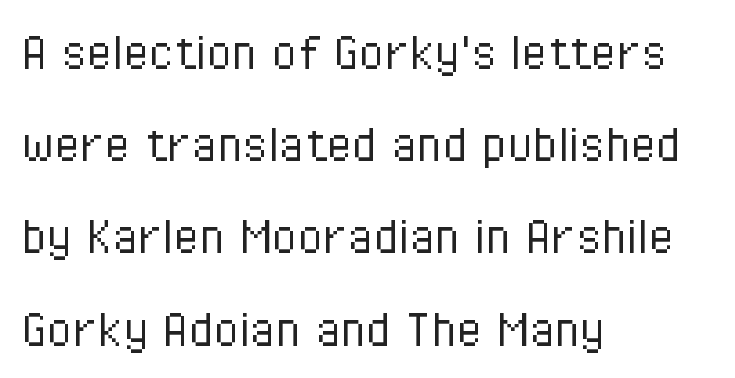
{"serif": "no", "italic": "no", "bold": "no", "weight": "light", "width": "condensed", "stroke_contrast": "low", "x_height": "medium", "monospaced": "no", "underline": "no", "align": "left", "line_spacing": "normal", "line_spacing_ratio": 1.59, "letter_spacing": "normal", "letter_spacing_em": 0.0, "glyph_px": 58}
